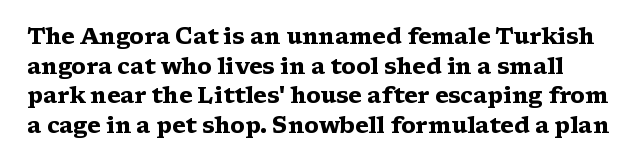
The image shows 22 px bold type, upright; set normal line spacing (1.35x), normal letter spacing, not underlined.
